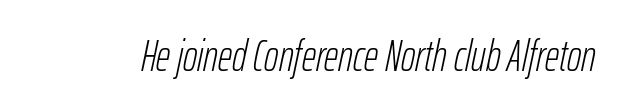
{"italic": "yes", "lean": "right", "slant_degrees": 12, "bold": "no", "weight": "light", "width": "condensed", "stroke_contrast": "low", "x_height": "medium", "monospaced": "no", "underline": "no", "letter_spacing": "normal", "letter_spacing_em": 0.0, "glyph_px": 44}
